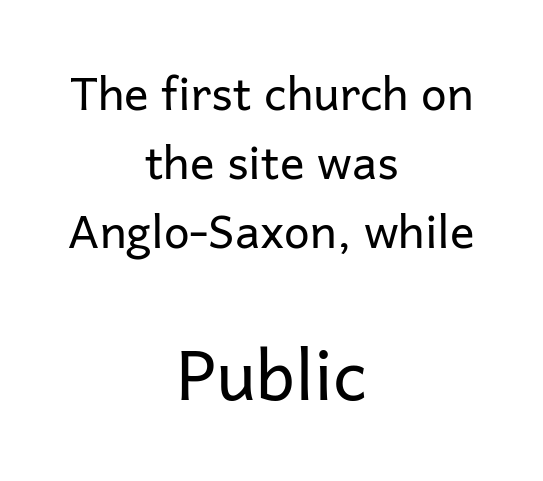
Q: Is the text bold? A: No.
Q: Is the text italic (slanted)? A: No, it is upright.
Q: Is the typeface a serif or a sans-serif typeface? A: Sans-serif.
Q: Is the text underlined? A: No.
Q: How is the paragraph aligned? A: Centered.
Q: Is the spacing between letters normal or unusually wide? A: Normal.
Q: Is the spacing between lines tight, normal or loose? A: Normal.
Q: Which block of text is set in a larger size, the first (top) or the second (bottom)? A: The second (bottom) one.
Q: Width (condensed, normal, or wide)? A: Normal.
Q: Stroke contrast? A: Low.
Q: x-height? A: Medium.
Q: Monospaced? A: No.
